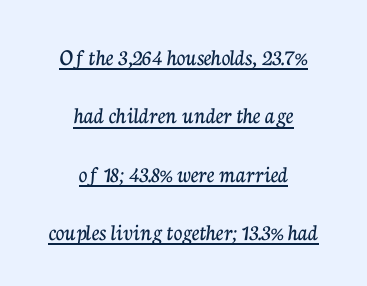
The image shows 24 px text type; set centered, loose line spacing (2.43x), normal letter spacing, underlined.
